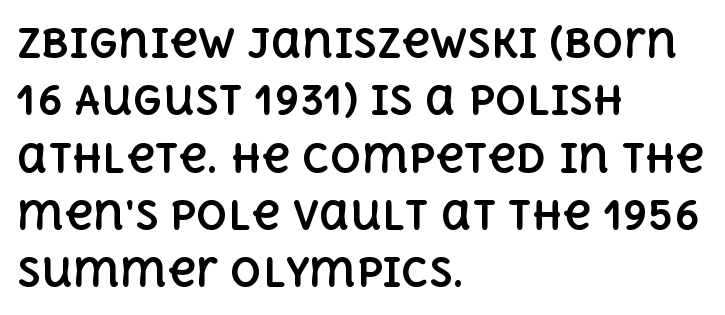
The image shows 39 px bold type, upright; set left-aligned, normal line spacing (1.47x), normal letter spacing, not underlined; a large x-height.
